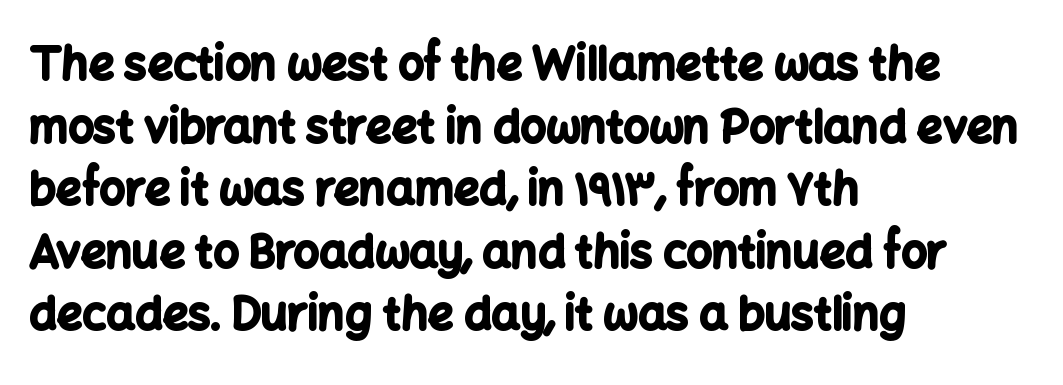
The image shows 45 px bold sans-serif type, upright; set left-aligned, normal line spacing (1.39x), normal letter spacing, not underlined; low stroke contrast and a medium x-height.
